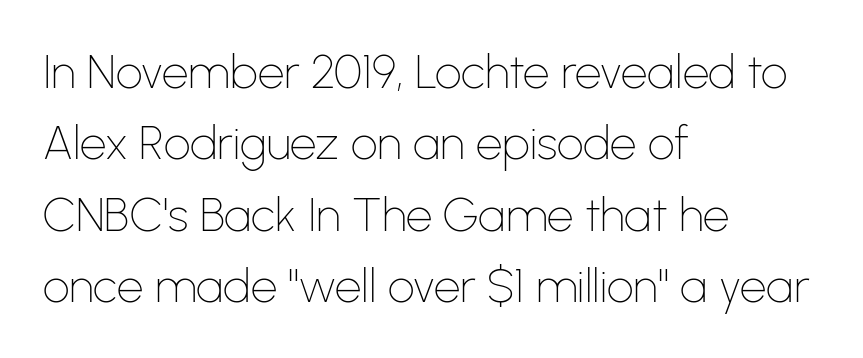
Q: Is the text bold? A: No.
Q: Is the text italic (slanted)? A: No, it is upright.
Q: Is the typeface a serif or a sans-serif typeface? A: Sans-serif.
Q: Is the text underlined? A: No.
Q: How is the paragraph aligned? A: Left-aligned.
Q: Is the spacing between letters normal or unusually wide? A: Normal.
Q: Is the spacing between lines tight, normal or loose? A: Normal.
Q: Width (condensed, normal, or wide)? A: Normal.
Q: Stroke contrast? A: Low.
Q: x-height? A: Medium.
Q: Monospaced? A: No.
